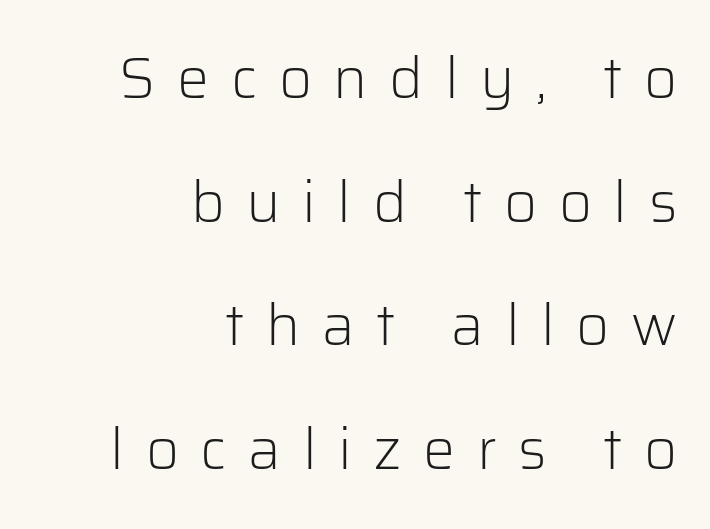
Style check: upright. Unbolded letterforms with no extra heft. Loose tracking; the words dissolve into strings of separated letters. These lines are rendered in a variable-pitch font. The paragraph shown leans on its right margin.
